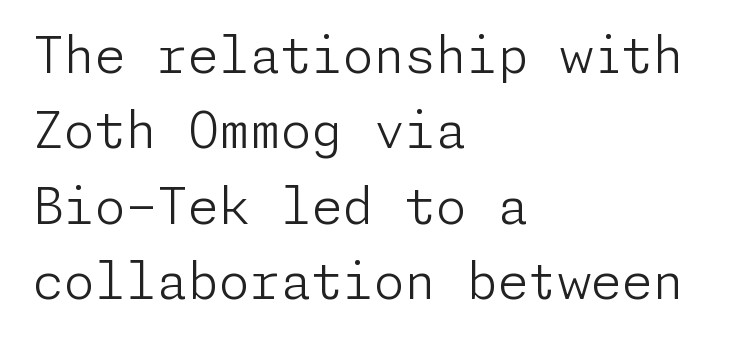
Nothing heavy about these letters — not bold at all. Designer's note — italics off, roman on. The type family on display is of the sans-serif kind. The strip under each line holds only bare page. The paragraph has a hard left edge and a soft right edge.
